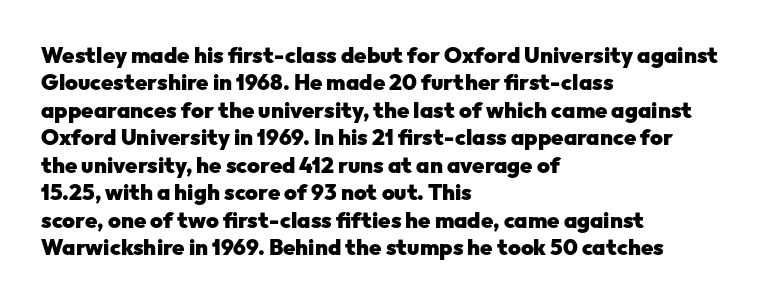
{"italic": "no", "bold": "yes", "underline": "no", "align": "left", "line_spacing": "normal", "line_spacing_ratio": 1.25, "letter_spacing": "normal", "letter_spacing_em": 0.0, "glyph_px": 22}
